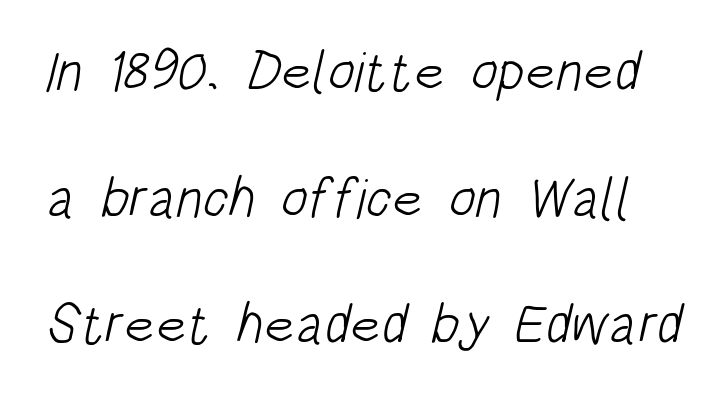
Q: Is the text bold? A: No.
Q: Is the typeface a serif or a sans-serif typeface? A: Sans-serif.
Q: Is the text underlined? A: No.
Q: Is the spacing between letters normal or unusually wide? A: Normal.
Q: Is the spacing between lines tight, normal or loose? A: Loose.
Q: Width (condensed, normal, or wide)? A: Condensed.
Q: Stroke contrast? A: Low.
Q: x-height? A: Large.
Q: Monospaced? A: No.
